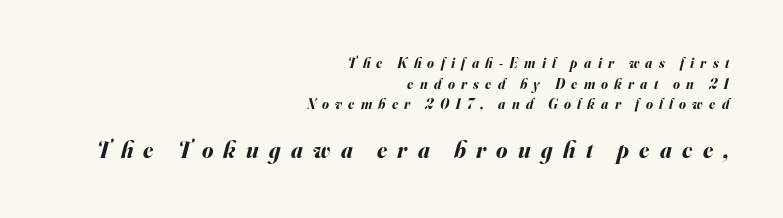
The rendering applies a slant to the glyphs. Beneath every word, the page is bare. Does the leading feel generous? No, just average. Is the block centered? No — it sits flush against the right margin.
